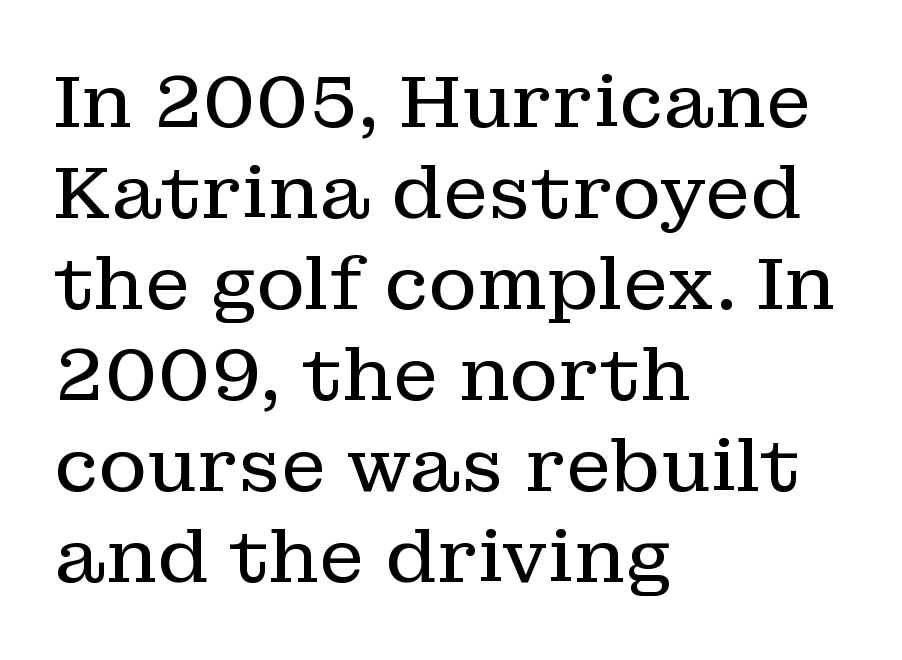
{"serif": "yes", "italic": "no", "bold": "no", "weight": "regular", "width": "normal", "stroke_contrast": "low", "x_height": "medium", "monospaced": "no", "underline": "no", "align": "left", "line_spacing_ratio": 1.23, "letter_spacing": "normal", "letter_spacing_em": 0.0, "glyph_px": 74}
